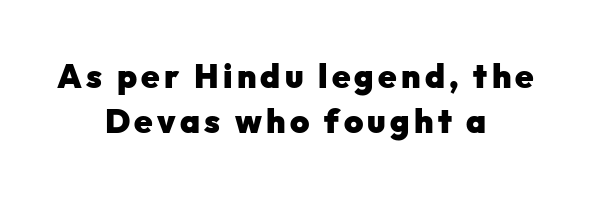
{"serif": "no", "italic": "no", "bold": "yes", "weight": "heavy", "width": "normal", "stroke_contrast": "low", "x_height": "medium", "monospaced": "no", "underline": "no", "align": "center", "line_spacing": "normal", "line_spacing_ratio": 1.36, "glyph_px": 33}
